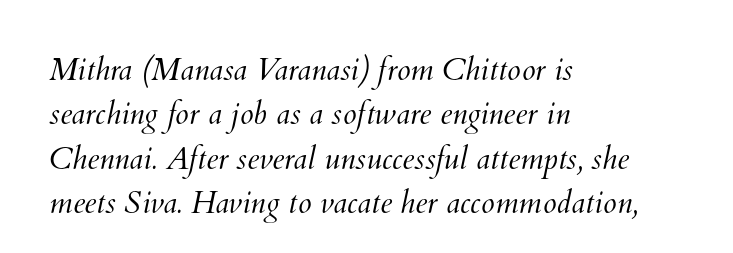
Q: Is the text bold? A: No.
Q: Is the text underlined? A: No.
Q: How is the paragraph aligned? A: Left-aligned.
Q: Is the spacing between letters normal or unusually wide? A: Normal.
Q: Is the spacing between lines tight, normal or loose? A: Normal.
Q: Width (condensed, normal, or wide)? A: Normal.
Q: Stroke contrast? A: Medium.
Q: x-height? A: Small.
Q: Monospaced? A: No.
